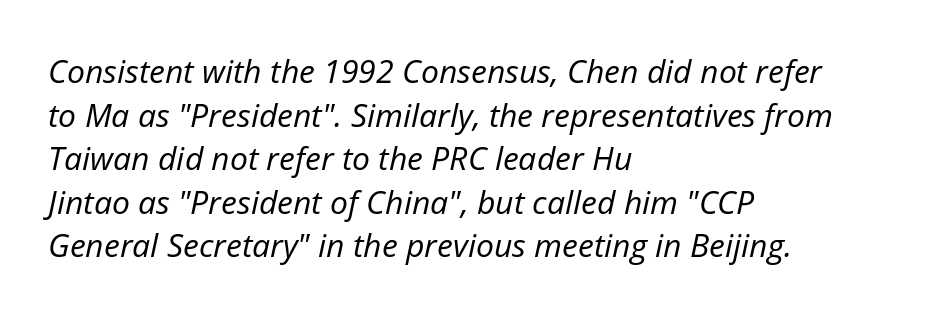
This rendering leaves character spacing at its baseline value. You could not count columns in this text — the font is proportionally spaced. The typeface has the unassuming heft of standard copy or less. Only glyphs here, with clear space below each row.
